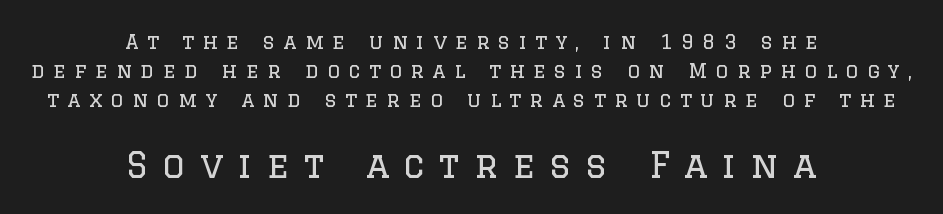
{"serif": "yes", "italic": "no", "bold": "no", "weight": "regular", "width": "normal", "stroke_contrast": "low", "x_height": "large", "monospaced": "no", "underline": "no", "align": "center", "line_spacing": "normal", "line_spacing_ratio": 1.45, "letter_spacing": "wide", "letter_spacing_em": 0.42, "larger_block": "second", "size_ratio": 1.75, "glyph_px": 35}
